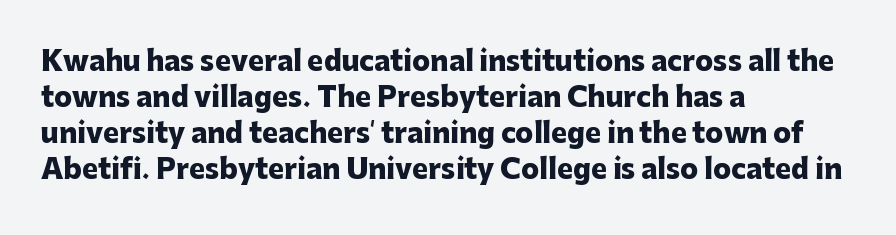
The image shows 27 px bold type, upright; set left-aligned, normal line spacing (1.33x), normal letter spacing, not underlined.
